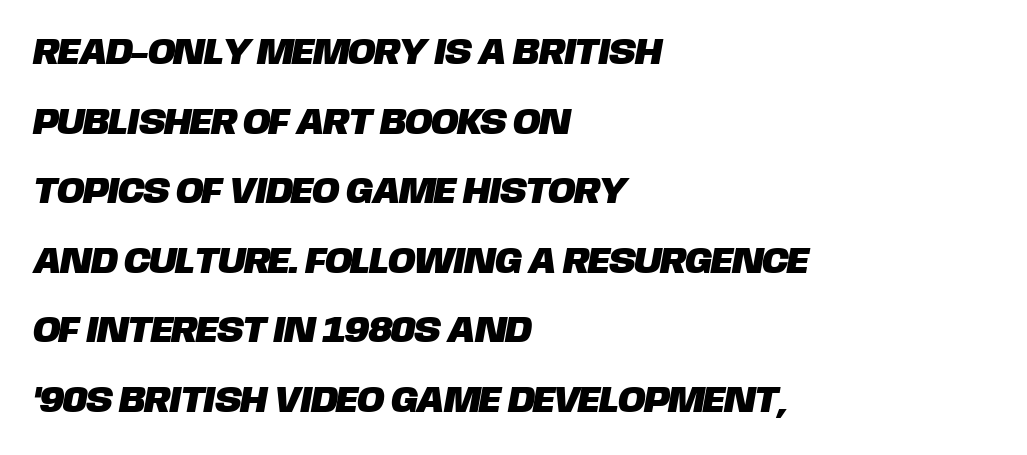
Q: Is the typeface a serif or a sans-serif typeface? A: Sans-serif.
Q: Is the text underlined? A: No.
Q: How is the paragraph aligned? A: Left-aligned.
Q: Is the spacing between letters normal or unusually wide? A: Normal.
Q: Width (condensed, normal, or wide)? A: Normal.
Q: Stroke contrast? A: Low.
Q: x-height? A: Large.
Q: Monospaced? A: No.
